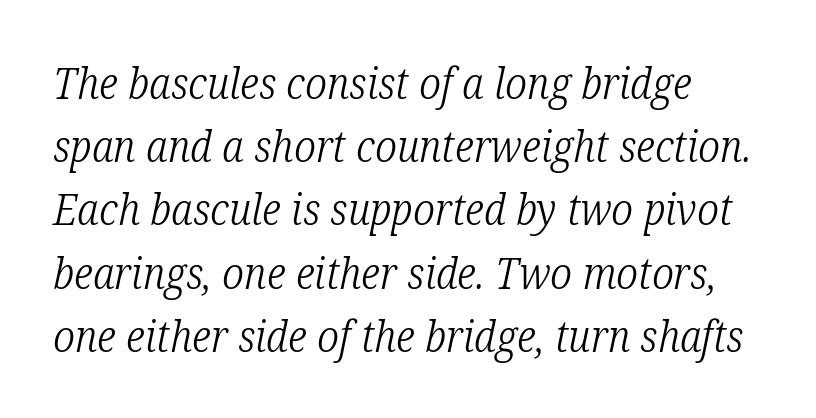
Q: Is the text bold? A: No.
Q: Is the text italic (slanted)? A: Yes, it leans right by about 12 degrees.
Q: Is the typeface a serif or a sans-serif typeface? A: Serif.
Q: Is the text underlined? A: No.
Q: How is the paragraph aligned? A: Left-aligned.
Q: Is the spacing between letters normal or unusually wide? A: Normal.
Q: Is the spacing between lines tight, normal or loose? A: Normal.
Q: Width (condensed, normal, or wide)? A: Condensed.
Q: Stroke contrast? A: Low.
Q: x-height? A: Medium.
Q: Monospaced? A: No.
